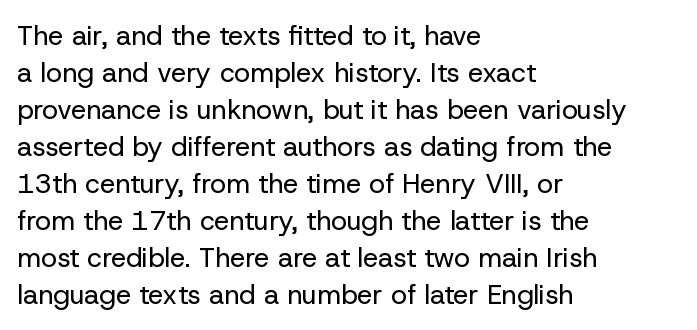
Q: Is the text bold? A: No.
Q: Is the text italic (slanted)? A: No, it is upright.
Q: Is the text underlined? A: No.
Q: How is the paragraph aligned? A: Left-aligned.
Q: Is the spacing between letters normal or unusually wide? A: Normal.
Q: Is the spacing between lines tight, normal or loose? A: Normal.
